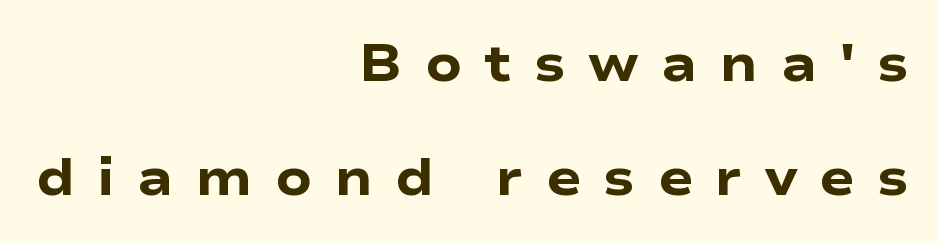
This sample is right-justified, so line beginnings fall wherever the words allow. Short note: letters widely spaced. The glyphs have the mass of a bold cut. Vertical strokes here are truly vertical.
